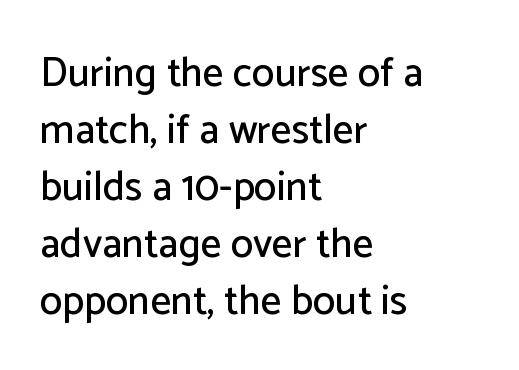
Q: Is the text italic (slanted)? A: No, it is upright.
Q: Is the typeface a serif or a sans-serif typeface? A: Sans-serif.
Q: Is the text underlined? A: No.
Q: How is the paragraph aligned? A: Left-aligned.
Q: Is the spacing between letters normal or unusually wide? A: Normal.
Q: Is the spacing between lines tight, normal or loose? A: Normal.
Q: Width (condensed, normal, or wide)? A: Normal.
Q: Stroke contrast? A: Low.
Q: x-height? A: Medium.
Q: Monospaced? A: No.
